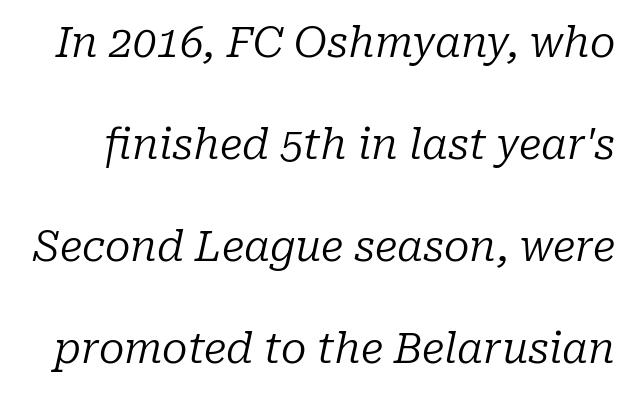
{"serif": "yes", "italic": "yes", "lean": "right", "slant_degrees": 10, "bold": "no", "weight": "regular", "width": "normal", "stroke_contrast": "low", "x_height": "medium", "monospaced": "no", "underline": "no", "line_spacing": "loose", "line_spacing_ratio": 2.43, "letter_spacing": "normal", "letter_spacing_em": 0.0, "glyph_px": 42}
